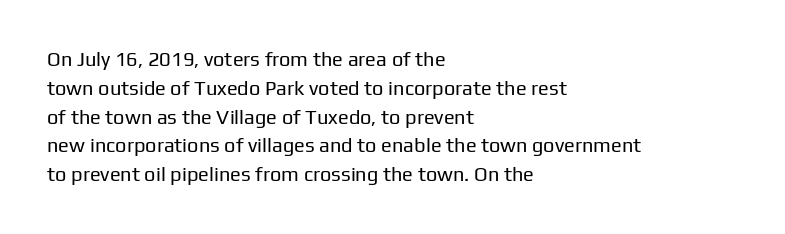
{"italic": "no", "bold": "no", "underline": "no", "align": "left", "line_spacing": "normal", "line_spacing_ratio": 1.44, "letter_spacing": "normal", "letter_spacing_em": 0.0, "glyph_px": 20}
